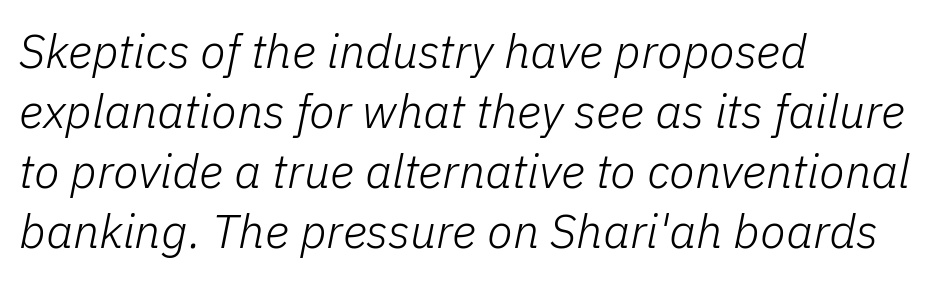
{"italic": "yes", "lean": "right", "slant_degrees": 11, "bold": "no", "weight": "light", "width": "normal", "stroke_contrast": "low", "x_height": "medium", "monospaced": "no", "underline": "no", "align": "left", "line_spacing": "normal", "line_spacing_ratio": 1.28, "letter_spacing": "normal", "letter_spacing_em": 0.0, "glyph_px": 47}
